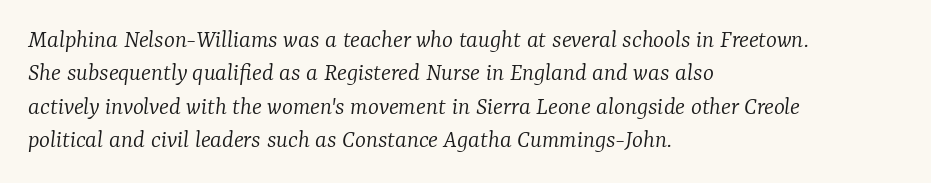
{"italic": "yes", "lean": "right", "slant_degrees": 7, "bold": "no", "underline": "no", "align": "left", "line_spacing": "normal", "line_spacing_ratio": 1.28, "letter_spacing": "normal", "letter_spacing_em": 0.0, "glyph_px": 26}
